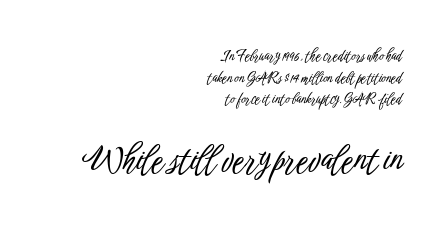
The image shows 33 px condensed sans-serif type; set right-aligned, normal line spacing (1.55x), normal letter spacing, not underlined; the second (bottom) block is 2.36x larger; low stroke contrast and a medium x-height.
